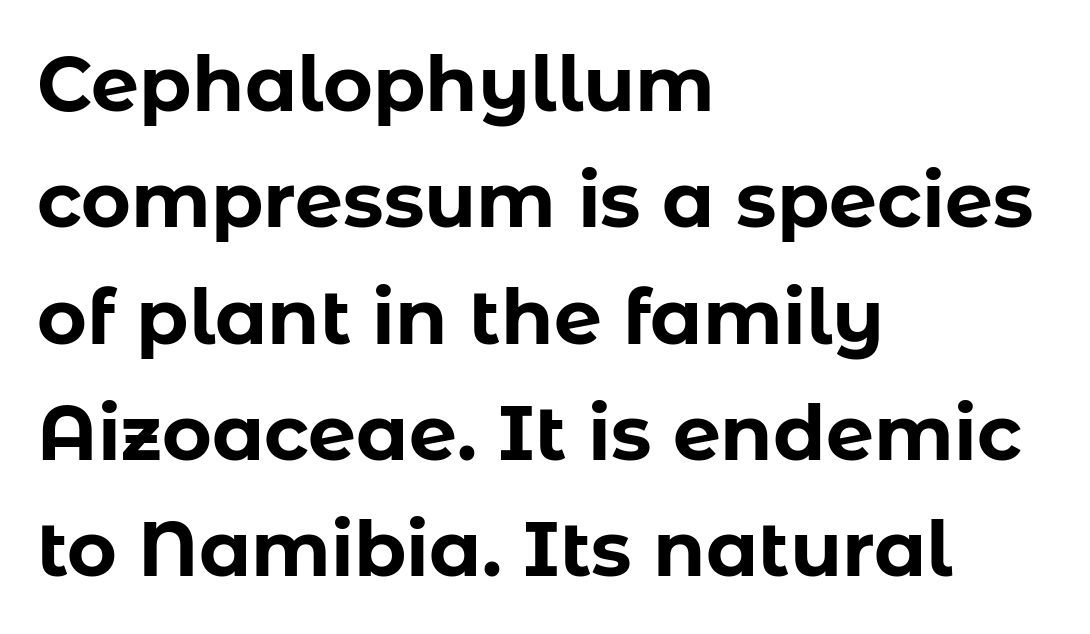
Q: Is the text bold? A: Yes.
Q: Is the text italic (slanted)? A: No, it is upright.
Q: Is the typeface a serif or a sans-serif typeface? A: Sans-serif.
Q: Is the text underlined? A: No.
Q: How is the paragraph aligned? A: Left-aligned.
Q: Is the spacing between letters normal or unusually wide? A: Normal.
Q: Is the spacing between lines tight, normal or loose? A: Normal.
Q: Width (condensed, normal, or wide)? A: Normal.
Q: Stroke contrast? A: Low.
Q: x-height? A: Medium.
Q: Monospaced? A: No.
